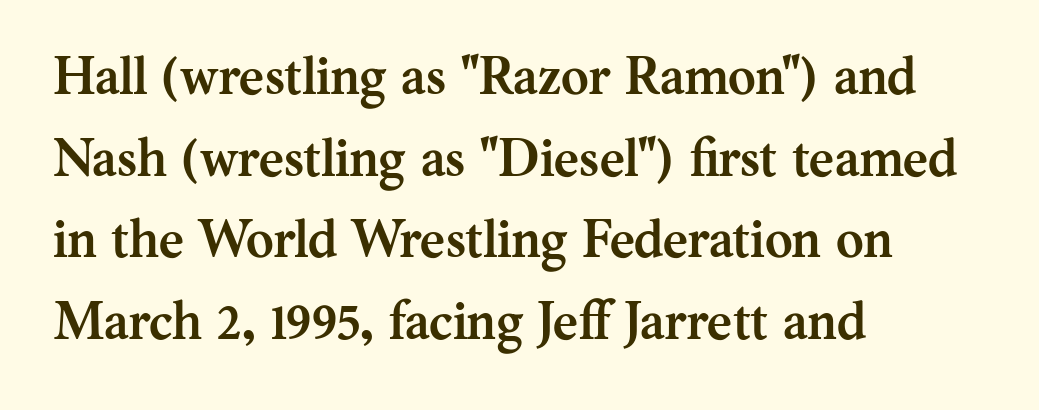
The image shows 53 px semibold serif type, upright; set left-aligned, normal line spacing (1.54x), normal letter spacing, not underlined; medium stroke contrast and a medium x-height.
